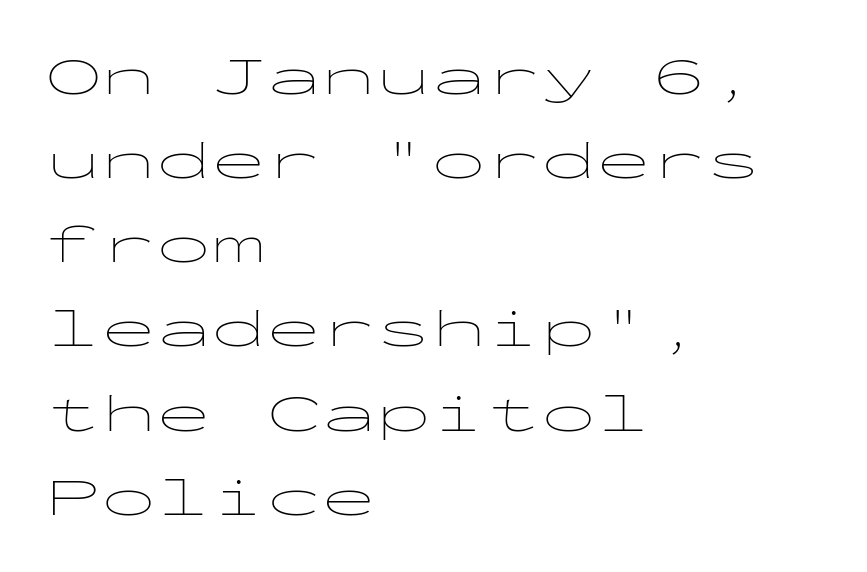
The image shows 55 px thin, wide sans-serif type, upright, monospaced; set left-aligned, normal line spacing (1.53x), normal letter spacing, not underlined; low stroke contrast and a medium x-height.
